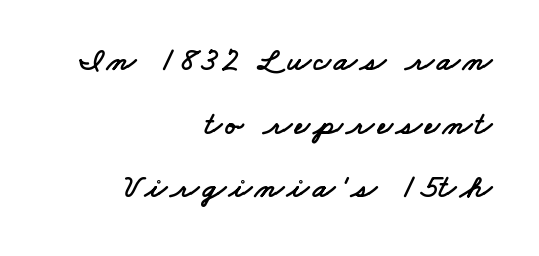
The image shows 33 px wide sans-serif type; set right-aligned, loose line spacing (1.93x), not underlined; low stroke contrast and a small x-height.
